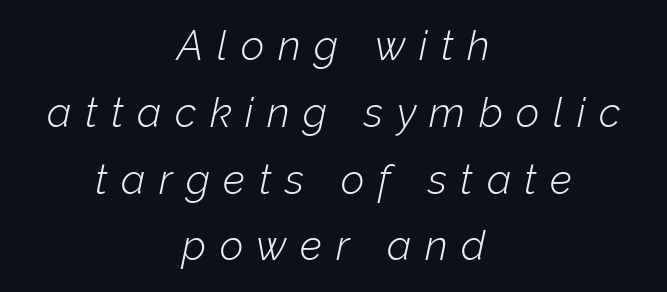
Varying glyph widths throughout — classic text-font behaviour. Normally led — the rows are evenly, conventionally spaced. The space directly below the letters is spotless. Does the lettering tilt? It does — this is italic. The tracking reads as deliberately expanded to a designer's eye.
